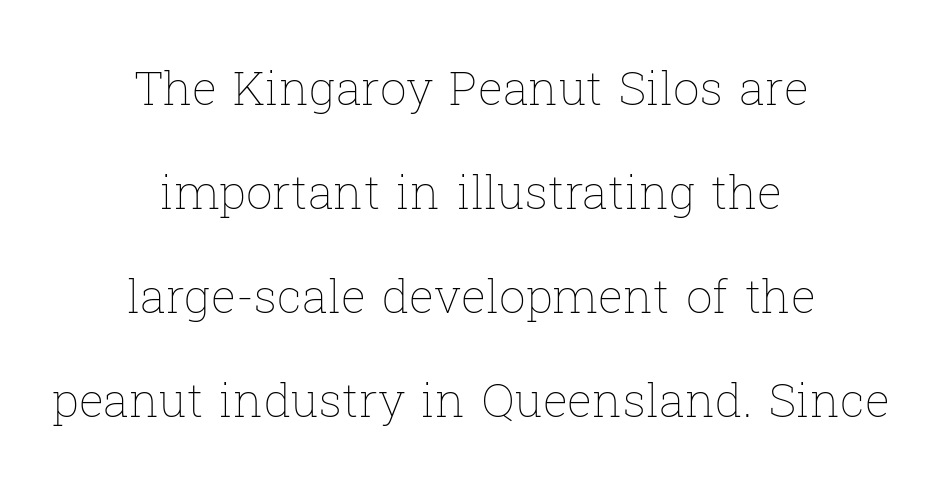
{"italic": "no", "bold": "no", "weight": "thin", "width": "normal", "stroke_contrast": "low", "x_height": "medium", "monospaced": "no", "underline": "no", "align": "center", "line_spacing": "loose", "line_spacing_ratio": 2.21, "letter_spacing": "normal", "letter_spacing_em": 0.0, "glyph_px": 47}
